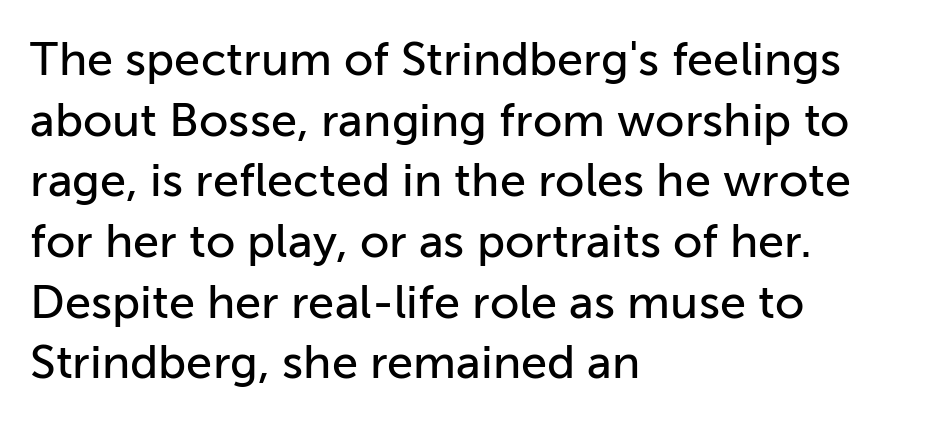
This is sans-serif lettering, the kind often seen on screens and signage. The passage is arranged the way most books set body copy — flush left. Italic? Not at all — the glyphs are vertical. Normally led — the rows are evenly, conventionally spaced. Words float on clear page, feet unadorned.
